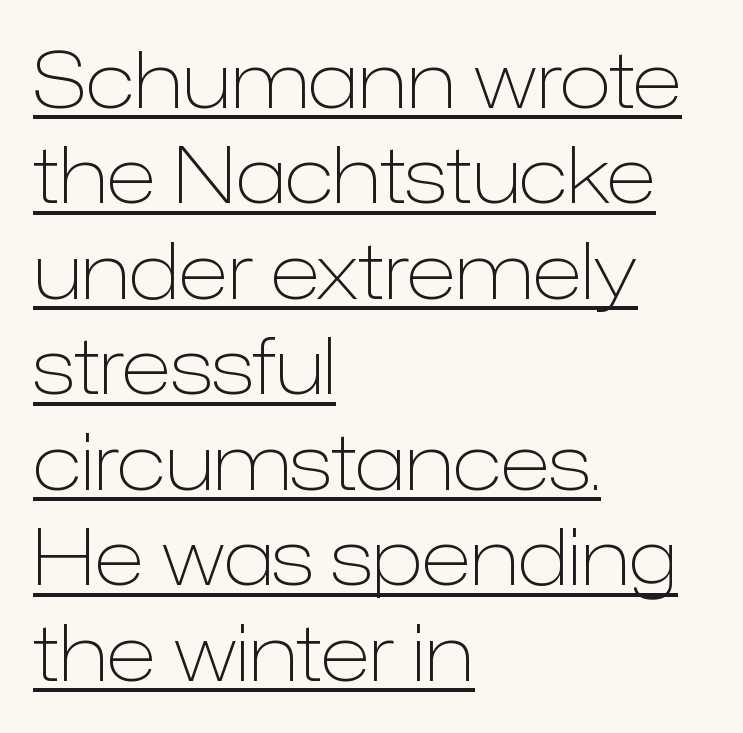
The image shows 77 px light sans-serif type, upright; set left-aligned, line spacing 1.24x, normal letter spacing, underlined; low stroke contrast and a medium x-height.
